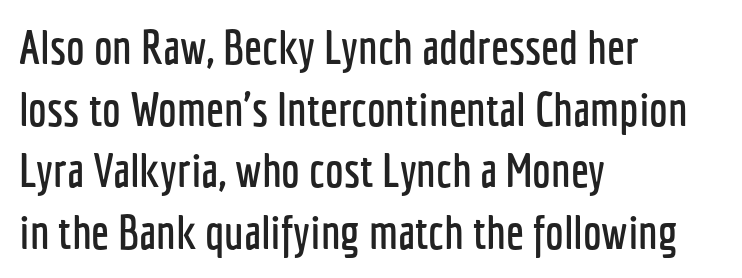
{"serif": "no", "italic": "no", "width": "condensed", "stroke_contrast": "low", "x_height": "medium", "monospaced": "no", "underline": "no", "align": "left", "line_spacing": "normal", "line_spacing_ratio": 1.31, "letter_spacing": "normal", "letter_spacing_em": 0.0, "glyph_px": 47}
